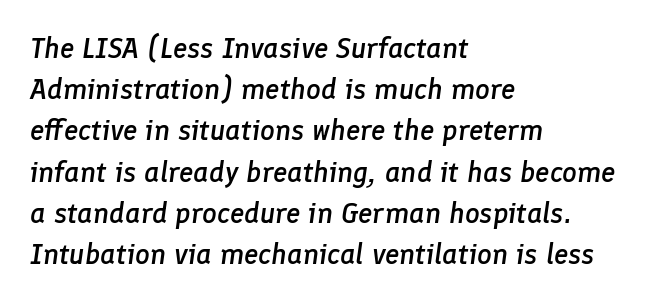
The image shows 29 px semibold type, italic (leaning right); set left-aligned, normal line spacing (1.42x), normal letter spacing, not underlined; low stroke contrast and a medium x-height.
